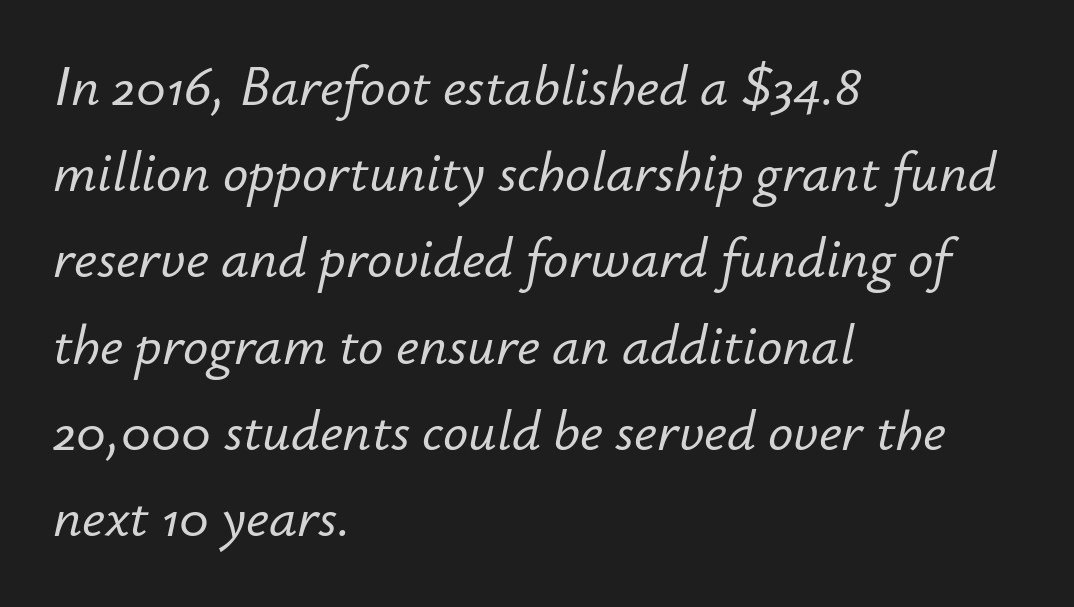
The type is set solid horizontally, with unmodified tracking. Rendered with sloped, italic letterforms. Check the space under the baseline: it is left empty. Proportional: the letters do not fall into vertical columns. The rag falls on the right side of this text block.
